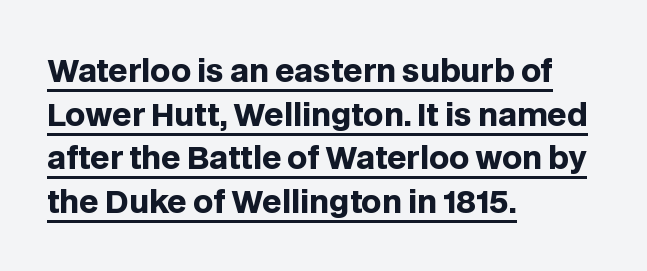
A continuous stroke trails under the words, as in a hyperlink. Does extra space separate the letters? No, they use regular spacing. The lettering holds an erect, upright posture throughout. Character widths vary here, with narrow letters taking less room than wide ones. Type style note: lacks serifs.
